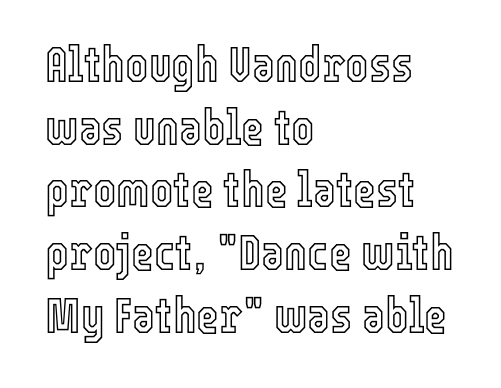
{"italic": "no", "width": "condensed", "x_height": "medium", "monospaced": "no", "underline": "no", "align": "left", "line_spacing": "normal", "line_spacing_ratio": 1.28, "letter_spacing": "normal", "letter_spacing_em": 0.0, "glyph_px": 49}
